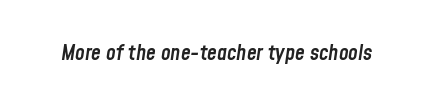
{"italic": "yes", "lean": "right", "slant_degrees": 8, "bold": "semi", "underline": "no", "letter_spacing": "normal", "letter_spacing_em": 0.0, "glyph_px": 22}
